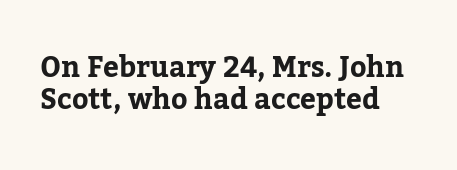
Q: Is the text bold? A: Yes.
Q: Is the text italic (slanted)? A: No, it is upright.
Q: Is the typeface a serif or a sans-serif typeface? A: Serif.
Q: Is the text underlined? A: No.
Q: Is the spacing between letters normal or unusually wide? A: Normal.
Q: Is the spacing between lines tight, normal or loose? A: Tight.
Q: Width (condensed, normal, or wide)? A: Normal.
Q: Stroke contrast? A: Low.
Q: x-height? A: Medium.
Q: Monospaced? A: No.
